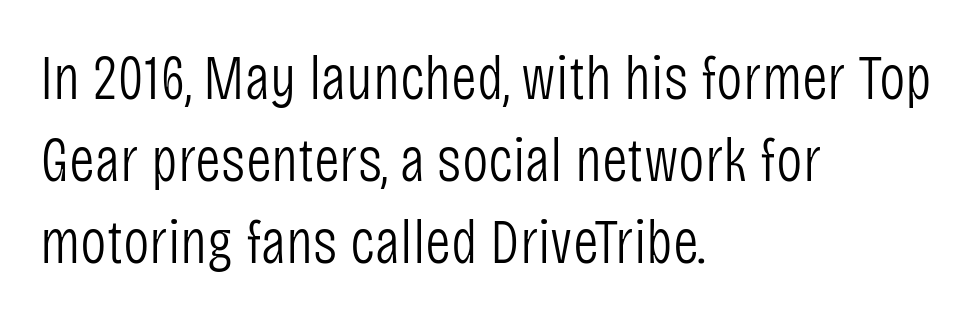
{"serif": "no", "italic": "no", "bold": "no", "weight": "light", "width": "condensed", "stroke_contrast": "low", "x_height": "large", "monospaced": "no", "underline": "no", "align": "left", "line_spacing": "normal", "line_spacing_ratio": 1.3, "letter_spacing": "normal", "letter_spacing_em": 0.0, "glyph_px": 63}
